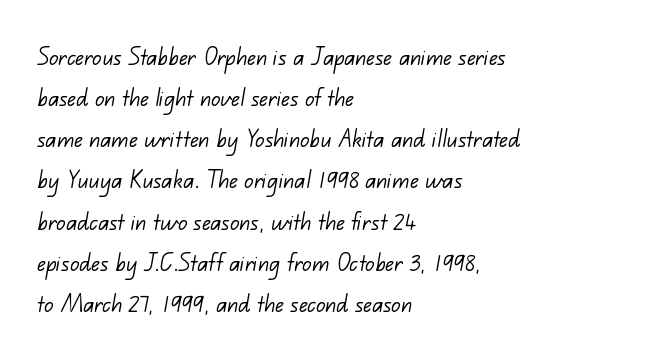
Grotesque or geometric, the face here clearly has no serifs. Vertical spacing — default. Default kerning and tracking; the words read as compact shapes. All the whitespace from short lines collects on the right.
